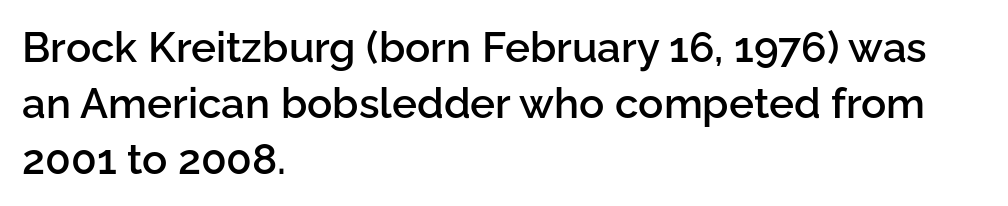
One-word summary of the alignment: left. Do the characters align in a grid? No, the font is proportional. Beneath every word, the page is bare. What's the leading like? Ordinary, nothing unusual. This sample uses plain, unmodified letter spacing. The lettering stays uniformly vertical, giving the passage a roman look.
